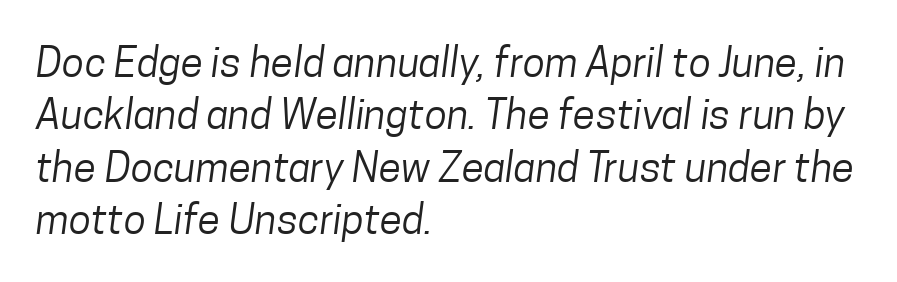
The image shows 41 px regular-weight, condensed sans-serif type; set left-aligned, normal line spacing (1.28x), normal letter spacing, not underlined; low stroke contrast and a medium x-height.
